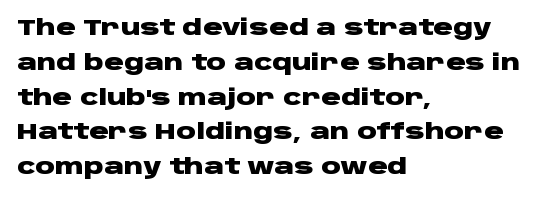
Q: Is the text bold? A: Yes.
Q: Is the text italic (slanted)? A: No, it is upright.
Q: Is the text underlined? A: No.
Q: How is the paragraph aligned? A: Left-aligned.
Q: Is the spacing between letters normal or unusually wide? A: Normal.
Q: Is the spacing between lines tight, normal or loose? A: Normal.
